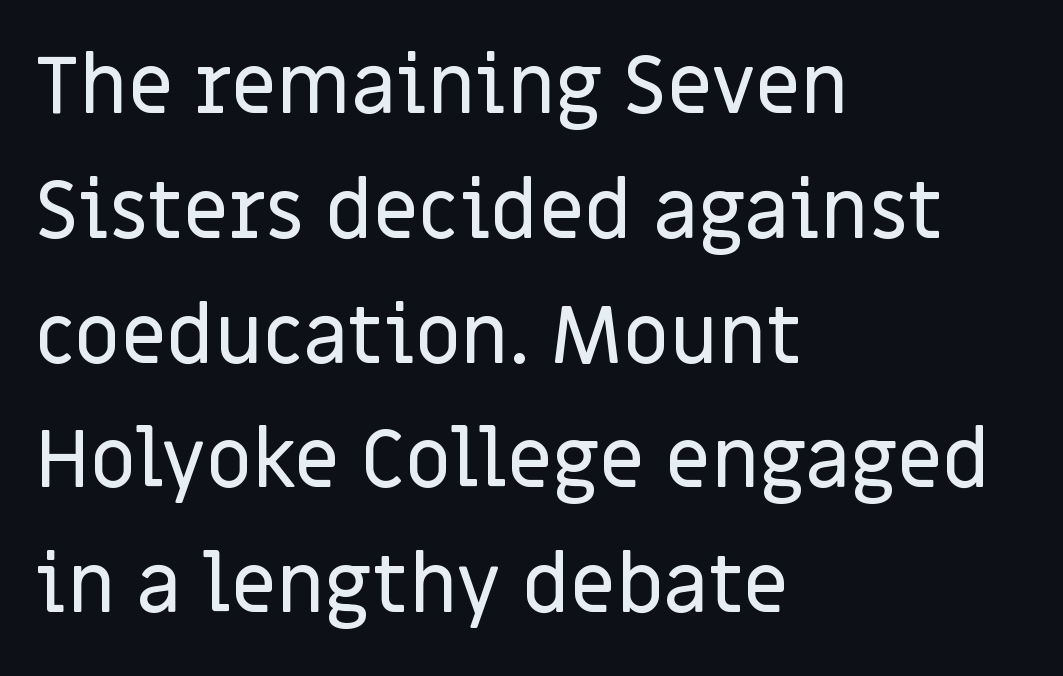
Does the leading feel generous? No, just average. To sum up the face: it is a sans, with no serifs. Where is the straight margin? On the left. Here the designer chose a conventional face with non-uniform glyph widths. Posture: vertical. No extra tracking has been applied to these lines.
